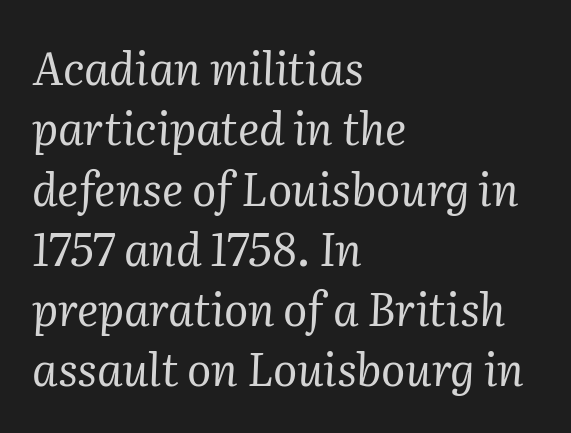
{"serif": "yes", "italic": "yes", "lean": "right", "slant_degrees": 2, "bold": "no", "weight": "regular", "width": "normal", "stroke_contrast": "medium", "x_height": "medium", "monospaced": "no", "underline": "no", "align": "left", "line_spacing": "normal", "line_spacing_ratio": 1.34, "letter_spacing": "normal", "letter_spacing_em": 0.0, "glyph_px": 45}
